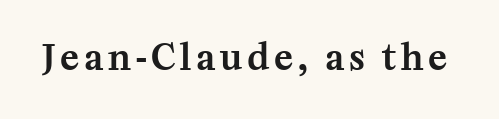
Characters remain perfectly vertical along every line. Looks like regular typesetting: each glyph gets only the width it needs. Font category for this specimen: serif. The string is rendered with underlining switched off.
